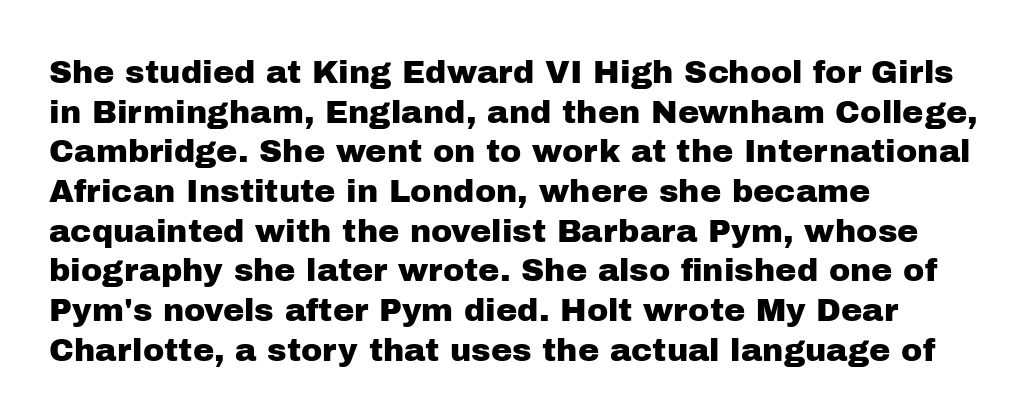
Q: Is the text italic (slanted)? A: No, it is upright.
Q: Is the typeface a serif or a sans-serif typeface? A: Sans-serif.
Q: Is the text underlined? A: No.
Q: How is the paragraph aligned? A: Left-aligned.
Q: Is the spacing between letters normal or unusually wide? A: Normal.
Q: Width (condensed, normal, or wide)? A: Normal.
Q: Stroke contrast? A: Low.
Q: x-height? A: Medium.
Q: Monospaced? A: No.
